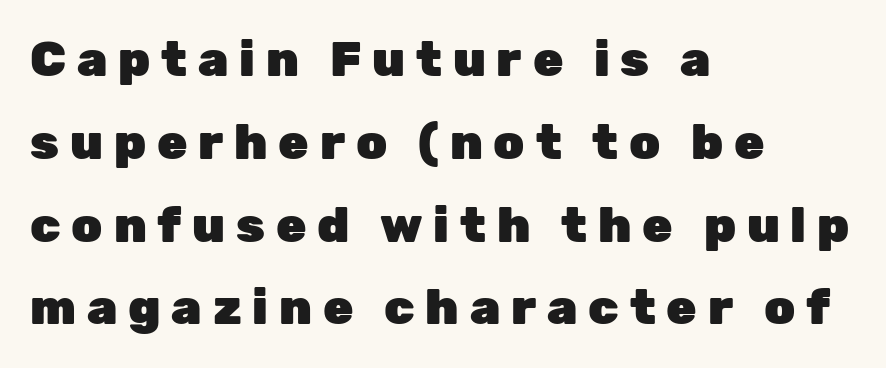
{"serif": "no", "italic": "no", "bold": "yes", "weight": "heavy", "width": "normal", "stroke_contrast": "low", "x_height": "medium", "monospaced": "no", "underline": "no", "align": "left", "line_spacing": "normal", "line_spacing_ratio": 1.69, "letter_spacing": "wide", "letter_spacing_em": 0.22, "glyph_px": 49}
